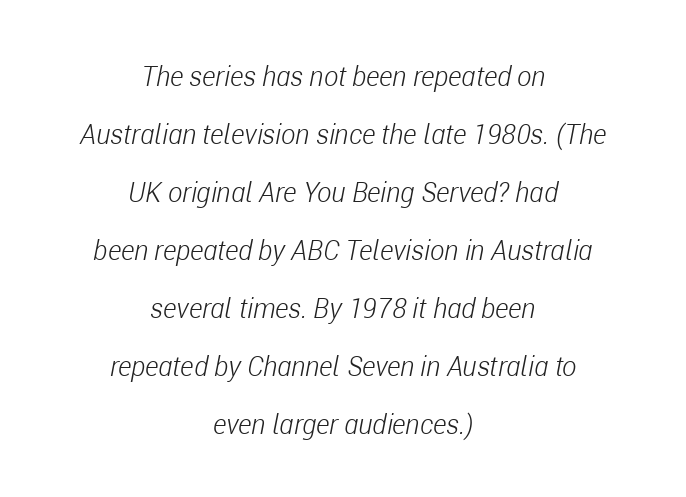
In terms of leading, this rendering errs on the spacious side. Short note: letters normally spaced. Has an underline been added? It has not. The whitespace from short lines is split evenly between both sides. Stem width sits at or under what a default text font uses.
